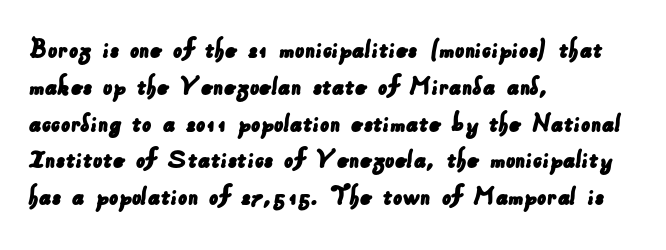
Q: Is the typeface a serif or a sans-serif typeface? A: Sans-serif.
Q: Is the text underlined? A: No.
Q: How is the paragraph aligned? A: Left-aligned.
Q: Is the spacing between letters normal or unusually wide? A: Normal.
Q: Is the spacing between lines tight, normal or loose? A: Normal.
Q: Width (condensed, normal, or wide)? A: Normal.
Q: Stroke contrast? A: Low.
Q: x-height? A: Small.
Q: Monospaced? A: No.
